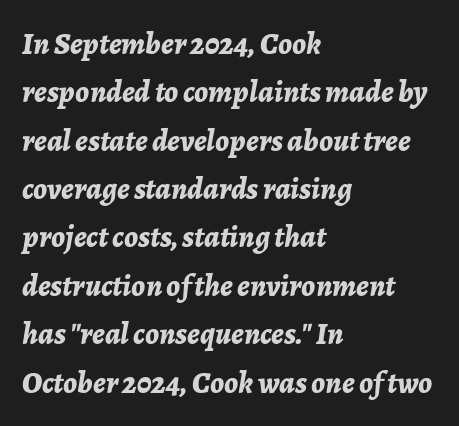
Q: Is the text bold? A: Yes.
Q: Is the text italic (slanted)? A: Yes, it leans right by about 7 degrees.
Q: Is the text underlined? A: No.
Q: How is the paragraph aligned? A: Left-aligned.
Q: Is the spacing between letters normal or unusually wide? A: Normal.
Q: Is the spacing between lines tight, normal or loose? A: Normal.
Q: Width (condensed, normal, or wide)? A: Normal.
Q: Stroke contrast? A: Low.
Q: x-height? A: Medium.
Q: Monospaced? A: No.
